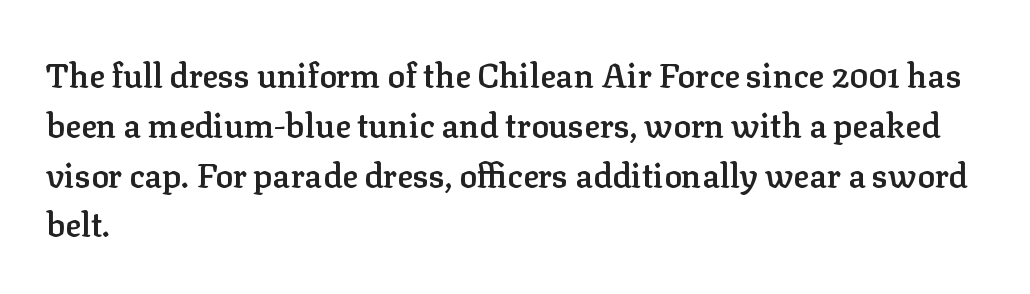
Q: Is the text bold? A: Semi-bold.
Q: Is the text italic (slanted)? A: No, it is upright.
Q: Is the typeface a serif or a sans-serif typeface? A: Serif.
Q: Is the text underlined? A: No.
Q: How is the paragraph aligned? A: Left-aligned.
Q: Is the spacing between letters normal or unusually wide? A: Normal.
Q: Is the spacing between lines tight, normal or loose? A: Normal.
Q: Width (condensed, normal, or wide)? A: Normal.
Q: Stroke contrast? A: Low.
Q: x-height? A: Medium.
Q: Monospaced? A: No.
